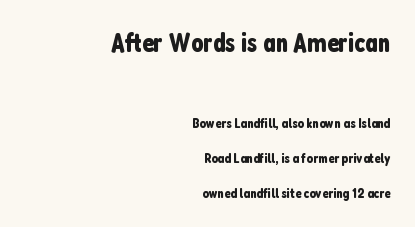
The image shows 27 px text type, upright; set right-aligned, loose line spacing (2.49x), normal letter spacing, not underlined; the first (top) block is 1.93x larger.
